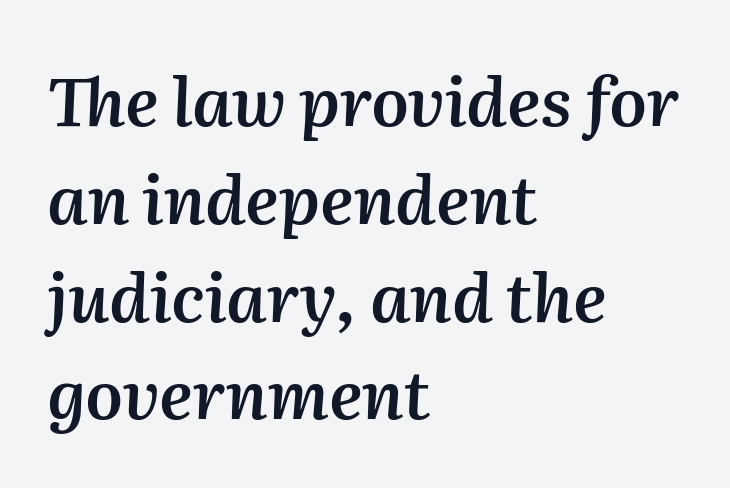
Q: Is the text bold? A: Semi-bold.
Q: Is the text italic (slanted)? A: Yes, it leans right by about 2 degrees.
Q: Is the text underlined? A: No.
Q: How is the paragraph aligned? A: Left-aligned.
Q: Is the spacing between letters normal or unusually wide? A: Normal.
Q: Is the spacing between lines tight, normal or loose? A: Normal.
Q: Width (condensed, normal, or wide)? A: Normal.
Q: Stroke contrast? A: Medium.
Q: x-height? A: Medium.
Q: Monospaced? A: No.
